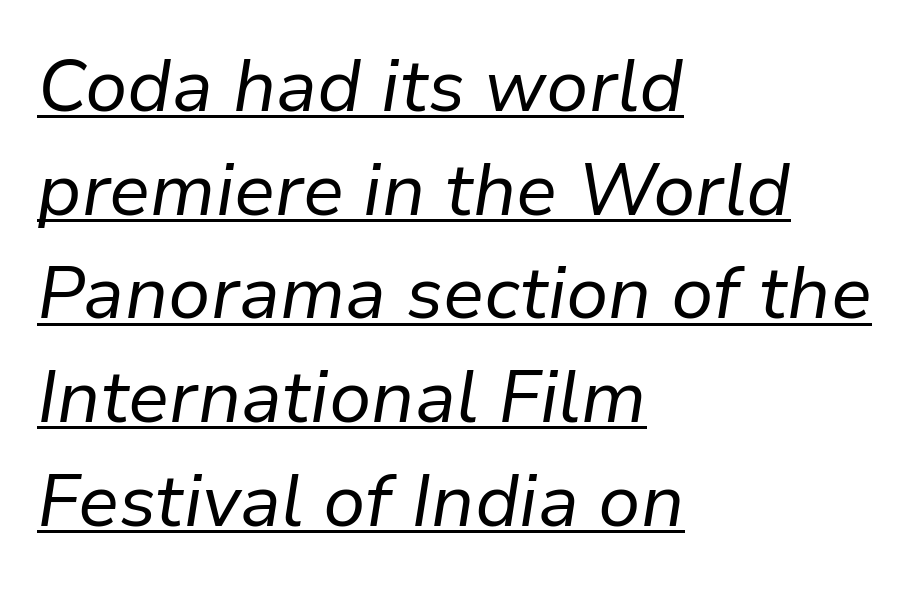
{"italic": "yes", "lean": "right", "slant_degrees": 9, "bold": "no", "weight": "regular", "width": "normal", "stroke_contrast": "low", "x_height": "medium", "monospaced": "no", "underline": "yes", "align": "left", "line_spacing": "normal", "line_spacing_ratio": 1.42, "letter_spacing": "normal", "letter_spacing_em": 0.0, "glyph_px": 73}
